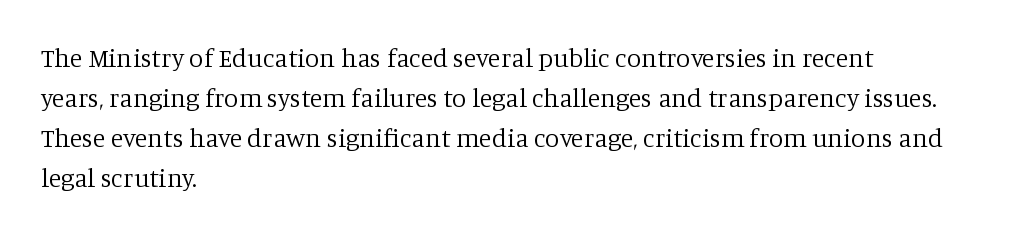
The image shows 26 px text type, upright; set left-aligned, normal line spacing (1.54x), normal letter spacing, not underlined.
